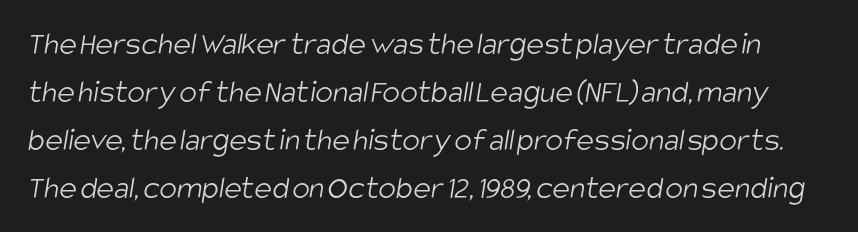
Are there feet on the stems? There aren't — it's a sans. Successive baselines arrive at the customary interval. The gap between lines stays unmarked. Stroke mass is kept to a normal reading level or below. Proportional: the letters do not fall into vertical columns. Does extra space separate the letters? No, they use regular spacing.
